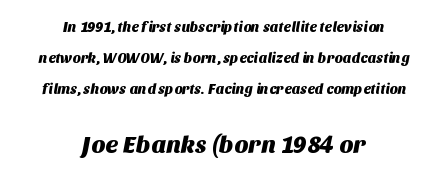
Q: Is the text underlined? A: No.
Q: How is the paragraph aligned? A: Centered.
Q: Is the spacing between letters normal or unusually wide? A: Normal.
Q: Is the spacing between lines tight, normal or loose? A: Loose.
Q: Which block of text is set in a larger size, the first (top) or the second (bottom)? A: The second (bottom) one.
